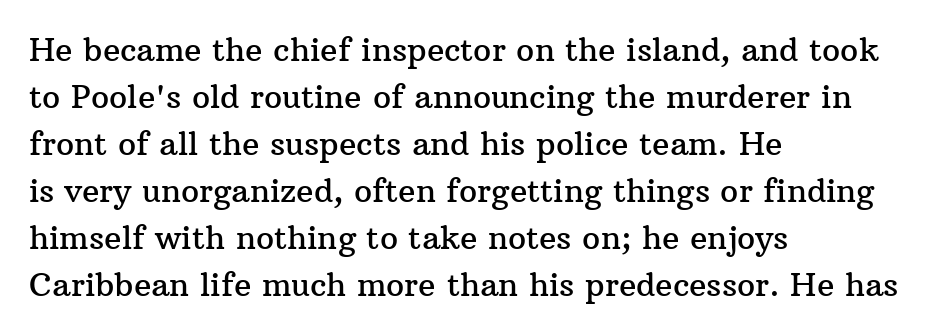
Q: Is the text italic (slanted)? A: No, it is upright.
Q: Is the typeface a serif or a sans-serif typeface? A: Serif.
Q: Is the text underlined? A: No.
Q: How is the paragraph aligned? A: Left-aligned.
Q: Is the spacing between letters normal or unusually wide? A: Normal.
Q: Is the spacing between lines tight, normal or loose? A: Normal.
Q: Width (condensed, normal, or wide)? A: Normal.
Q: Stroke contrast? A: Medium.
Q: x-height? A: Medium.
Q: Monospaced? A: No.
